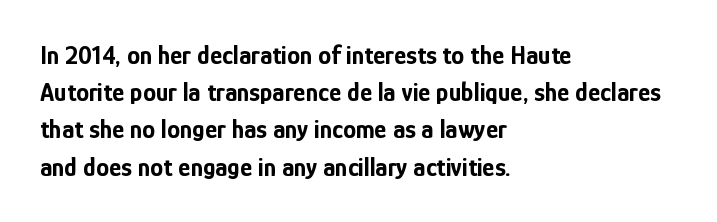
{"italic": "no", "bold": "yes", "underline": "no", "align": "left", "line_spacing": "normal", "line_spacing_ratio": 1.43, "letter_spacing": "normal", "letter_spacing_em": 0.0, "glyph_px": 26}
